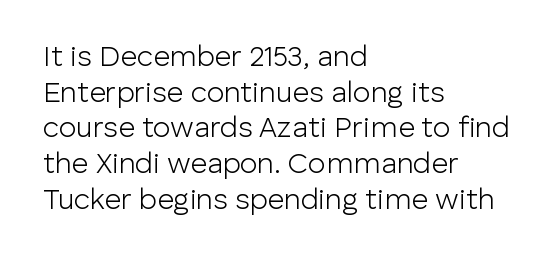
It's the straight-up-and-down kind of type. Lines of text with bare space underneath. Horizontal alignment here is leftward, the default for most running prose. Each letter keeps its own natural width here, so spacing adapts to shape. No feet cap the strokes, marking this as sans-serif type. The typesetting does not lean heavy: it is not bold.
